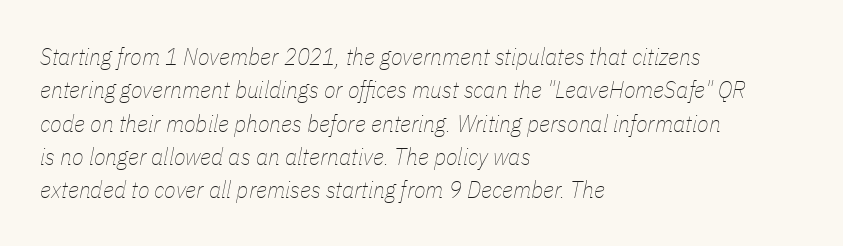
Q: Is the text bold? A: No.
Q: Is the text italic (slanted)? A: Yes, it leans right by about 11 degrees.
Q: Is the text underlined? A: No.
Q: How is the paragraph aligned? A: Left-aligned.
Q: Is the spacing between letters normal or unusually wide? A: Normal.
Q: Is the spacing between lines tight, normal or loose? A: Normal.
